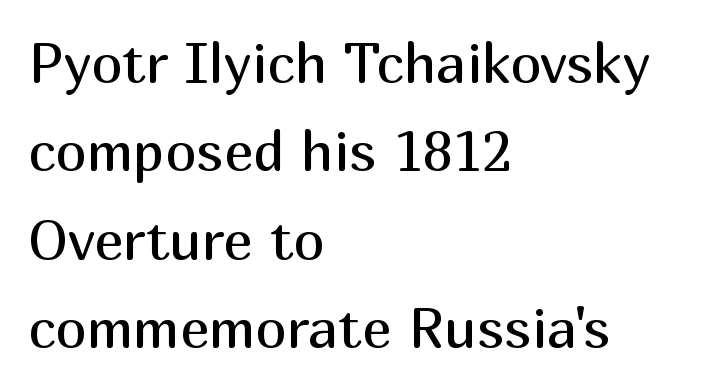
Q: Is the text bold? A: No.
Q: Is the text italic (slanted)? A: No, it is upright.
Q: Is the typeface a serif or a sans-serif typeface? A: Sans-serif.
Q: Is the text underlined? A: No.
Q: How is the paragraph aligned? A: Left-aligned.
Q: Is the spacing between letters normal or unusually wide? A: Normal.
Q: Is the spacing between lines tight, normal or loose? A: Normal.
Q: Width (condensed, normal, or wide)? A: Normal.
Q: Stroke contrast? A: Medium.
Q: x-height? A: Medium.
Q: Monospaced? A: No.
